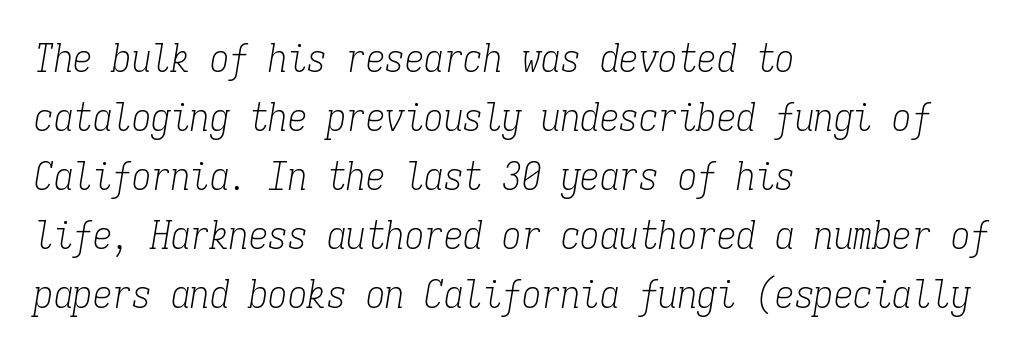
{"serif": "yes", "italic": "yes", "lean": "right", "slant_degrees": 9, "bold": "no", "weight": "light", "width": "condensed", "stroke_contrast": "low", "x_height": "medium", "monospaced": "yes", "underline": "no", "align": "left", "line_spacing": "normal", "line_spacing_ratio": 1.51, "letter_spacing": "normal", "letter_spacing_em": 0.0, "glyph_px": 39}
